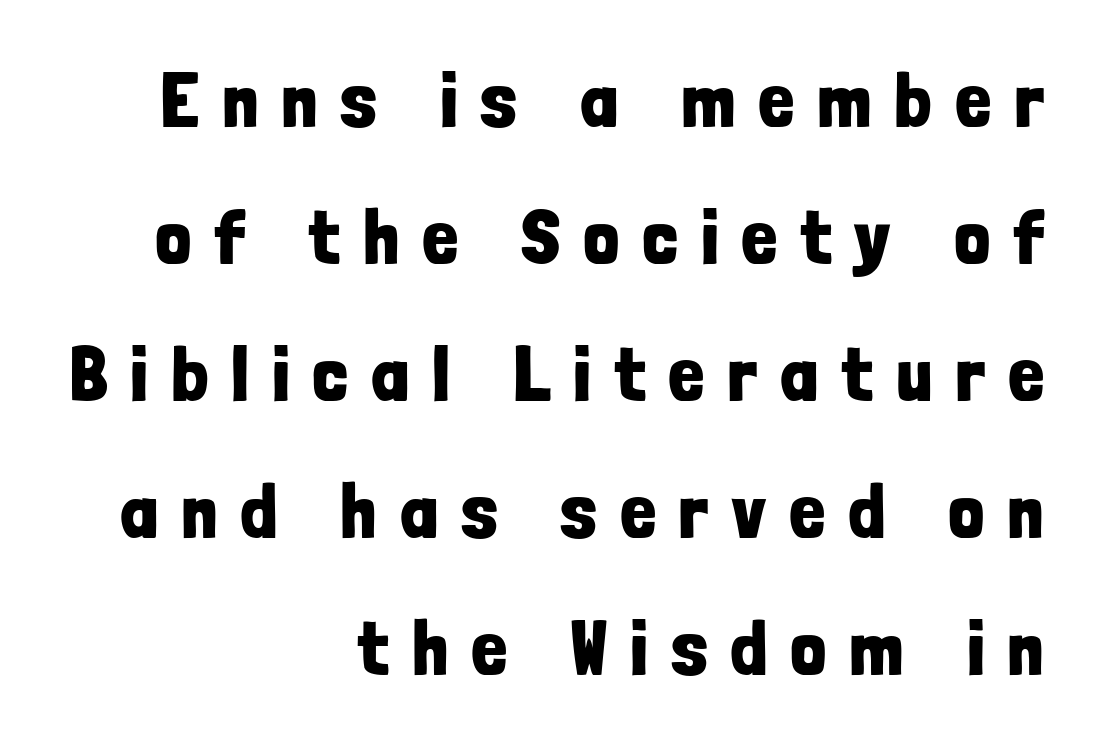
The image shows 77 px bold, condensed sans-serif type, upright; set right-aligned, line spacing 1.78x, unusually wide letter spacing (+0.32 em), not underlined; low stroke contrast and a medium x-height.
